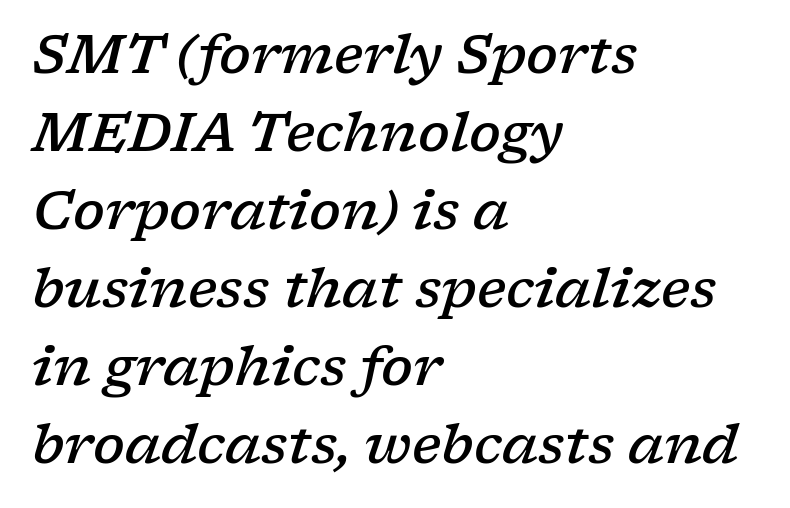
{"serif": "yes", "italic": "yes", "lean": "right", "slant_degrees": 17, "bold": "semi", "weight": "semibold", "width": "wide", "stroke_contrast": "low", "x_height": "medium", "monospaced": "no", "underline": "no", "align": "left", "line_spacing": "normal", "line_spacing_ratio": 1.47, "letter_spacing": "normal", "letter_spacing_em": 0.0, "glyph_px": 53}
